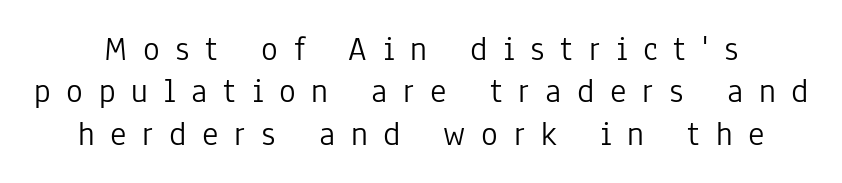
Loose tracking; the words dissolve into strings of separated letters. These lines are rendered in a variable-pitch font. Italic? Not at all — the glyphs are vertical. The passage shown is typeset with a sans-serif family. Descenders hang freely into open space. Bold? No — there's no thickening of the strokes.
